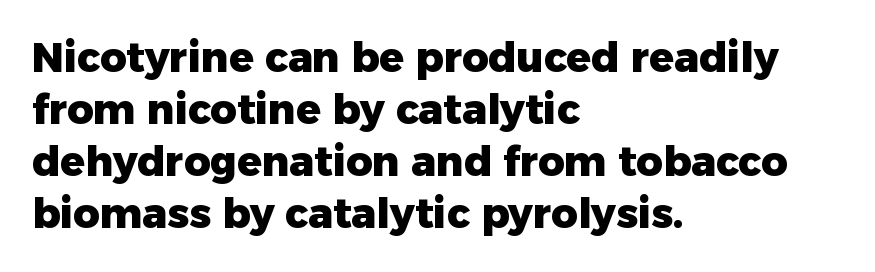
Q: Is the text bold? A: Yes.
Q: Is the text italic (slanted)? A: No, it is upright.
Q: Is the typeface a serif or a sans-serif typeface? A: Sans-serif.
Q: Is the text underlined? A: No.
Q: How is the paragraph aligned? A: Left-aligned.
Q: Is the spacing between letters normal or unusually wide? A: Normal.
Q: Is the spacing between lines tight, normal or loose? A: Normal.
Q: Width (condensed, normal, or wide)? A: Normal.
Q: Stroke contrast? A: Low.
Q: x-height? A: Medium.
Q: Monospaced? A: No.
